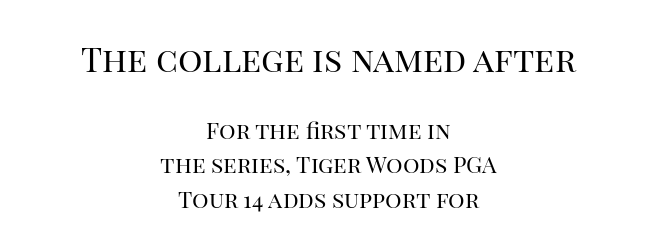
Decoration check: the copy has no underline. Regarding leading, the lines here are spaced in the standard way. The gaps between neighbouring characters are ordinary and unremarkable. Is the lower block the larger one? No — the upper block carries the bigger type. The rendering positions every line midway between the sides. Spacing verdict: proportional, widths tailored to each character.
